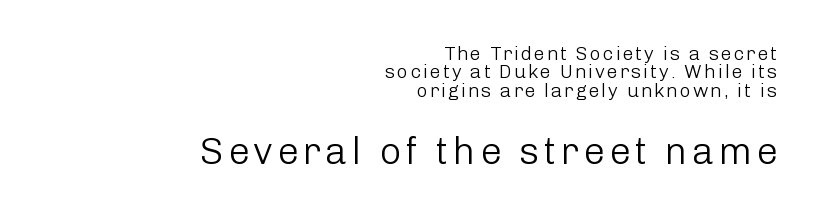
The image shows 38 px light sans-serif type, upright; set right-aligned, tight line spacing (0.97x), not underlined; the second (bottom) block is 2.0x larger; low stroke contrast and a medium x-height.
